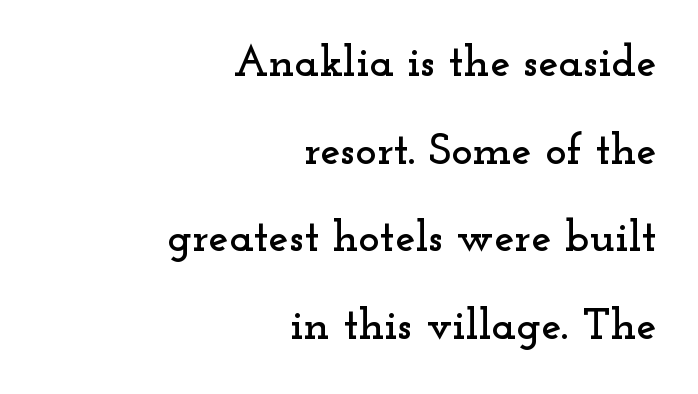
The image shows 45 px wide serif type, upright; set right-aligned, loose line spacing (1.95x), normal letter spacing, not underlined; low stroke contrast and a small x-height.
